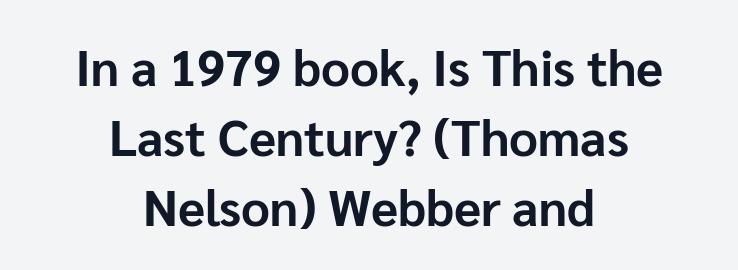
{"serif": "no", "italic": "no", "bold": "yes", "weight": "bold", "width": "normal", "stroke_contrast": "low", "x_height": "medium", "monospaced": "no", "underline": "no", "align": "center", "line_spacing": "normal", "line_spacing_ratio": 1.4, "letter_spacing": "normal", "letter_spacing_em": 0.0, "glyph_px": 50}
